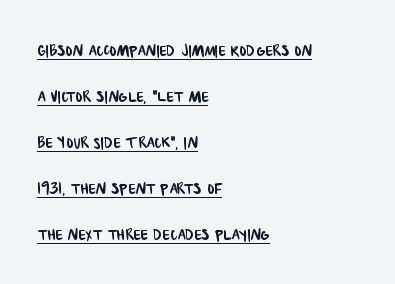
Q: Is the text underlined? A: Yes.
Q: How is the paragraph aligned? A: Left-aligned.
Q: Is the spacing between letters normal or unusually wide? A: Normal.
Q: Is the spacing between lines tight, normal or loose? A: Loose.
